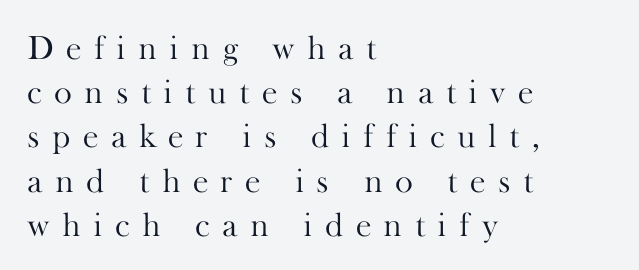
Notice how the passage keeps a crisp vertical edge on the left only. Characters follow at a spacing far wider than the type designer built in. Students, observe: this is what conventionally led text looks like. The lettering holds an erect, upright posture throughout. This sample has the flowing, uneven cadence of proportional lettering.
